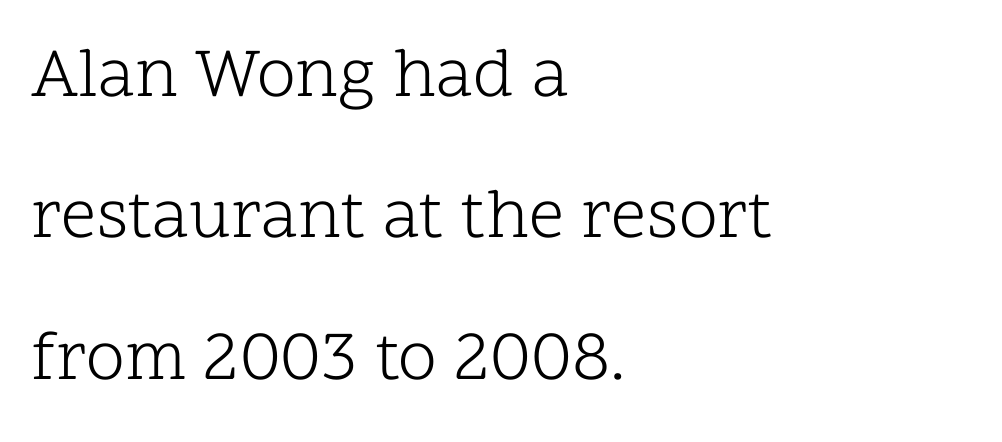
{"serif": "yes", "italic": "no", "bold": "no", "weight": "light", "width": "normal", "stroke_contrast": "low", "x_height": "medium", "monospaced": "no", "underline": "no", "align": "left", "line_spacing": "loose", "line_spacing_ratio": 2.02, "letter_spacing": "normal", "letter_spacing_em": 0.0, "glyph_px": 70}
